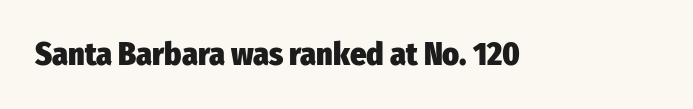
{"serif": "no", "italic": "no", "bold": "yes", "weight": "heavy", "width": "condensed", "stroke_contrast": "low", "x_height": "medium", "monospaced": "no", "underline": "no", "letter_spacing": "normal", "letter_spacing_em": 0.0, "glyph_px": 32}
